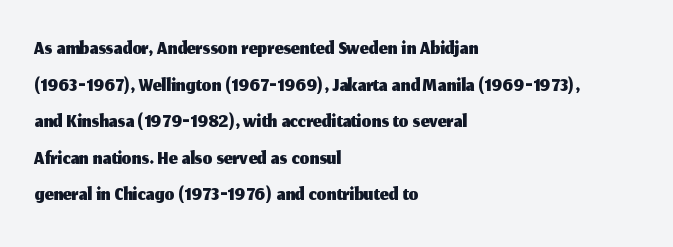
Leftover space on each line is placed entirely after the last word. Tracking here is standard; glyphs follow each other at the usual distance. This is sans-serif lettering, the kind often seen on screens and signage. The passage shown is typed in a proportional face where columns would drift. Italic? Not at all — the glyphs are vertical. The strip under each line holds only bare page.
